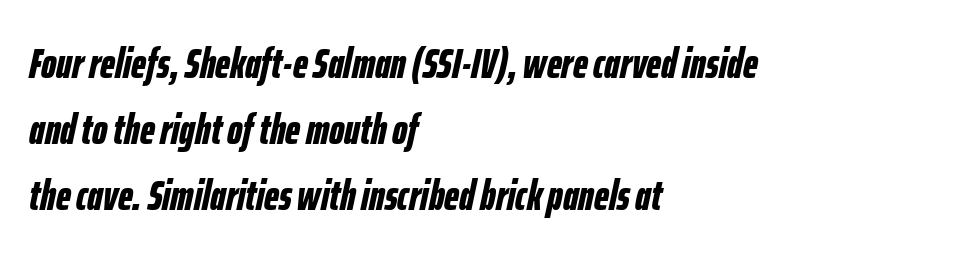
The image shows 43 px bold, condensed type, italic (leaning right); set left-aligned, normal line spacing (1.53x), normal letter spacing, not underlined; low stroke contrast and a medium x-height.
